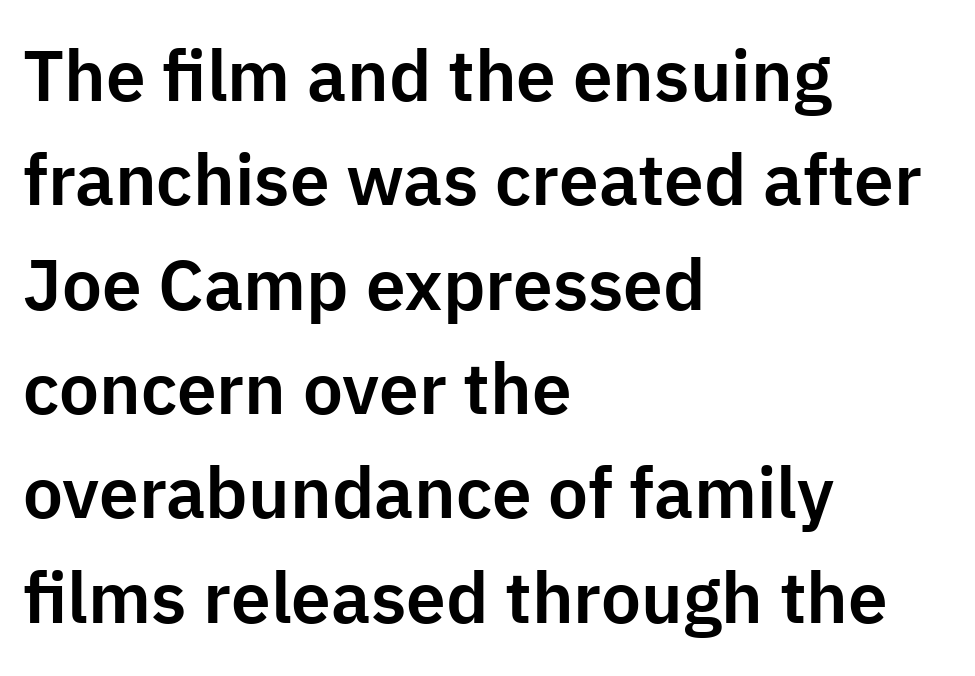
The image shows 71 px sans-serif type, upright; set left-aligned, normal line spacing (1.47x), normal letter spacing, not underlined; low stroke contrast and a medium x-height.
